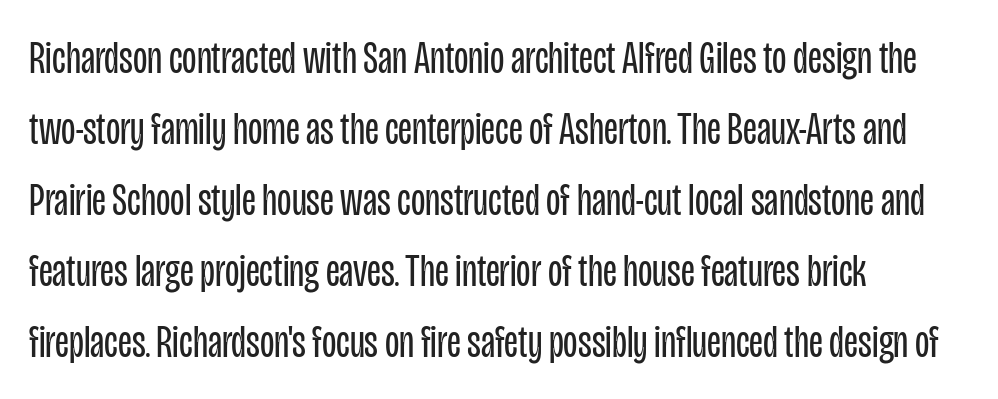
Q: Is the text bold? A: No.
Q: Is the text italic (slanted)? A: No, it is upright.
Q: Is the typeface a serif or a sans-serif typeface? A: Sans-serif.
Q: Is the text underlined? A: No.
Q: How is the paragraph aligned? A: Left-aligned.
Q: Is the spacing between letters normal or unusually wide? A: Normal.
Q: Is the spacing between lines tight, normal or loose? A: Normal.
Q: Width (condensed, normal, or wide)? A: Condensed.
Q: Stroke contrast? A: Low.
Q: x-height? A: Large.
Q: Monospaced? A: No.
